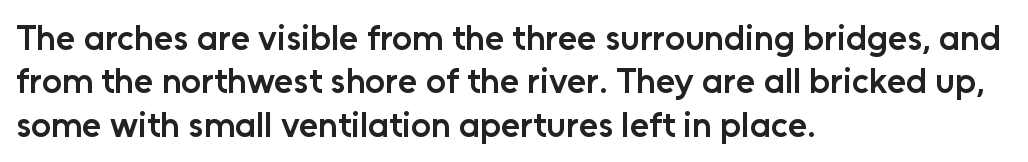
The image shows 35 px semibold sans-serif type, upright; set left-aligned, line spacing 1.24x, normal letter spacing, not underlined; low stroke contrast and a medium x-height.
